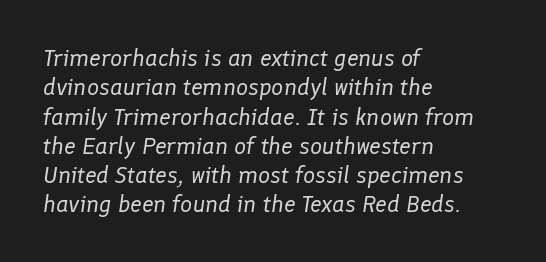
{"italic": "yes", "lean": "right", "slant_degrees": 8, "bold": "no", "underline": "no", "align": "left", "line_spacing_ratio": 1.22, "letter_spacing": "normal", "letter_spacing_em": 0.0, "glyph_px": 24}
